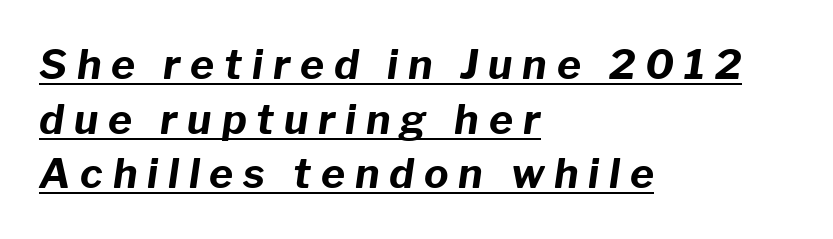
The passage shown is emphatically bold. Proportional: the letters do not fall into vertical columns. Each line of the rendering has a horizontal stroke beneath the glyphs. Each word looks stretched out because of the extra space between its letters.
